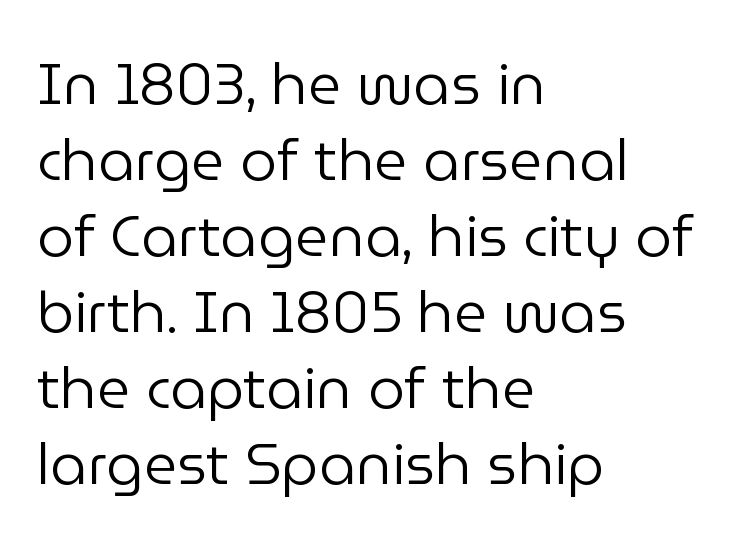
The image shows 58 px regular-weight sans-serif type, upright; set left-aligned, normal line spacing (1.31x), normal letter spacing, not underlined; low stroke contrast and a medium x-height.
